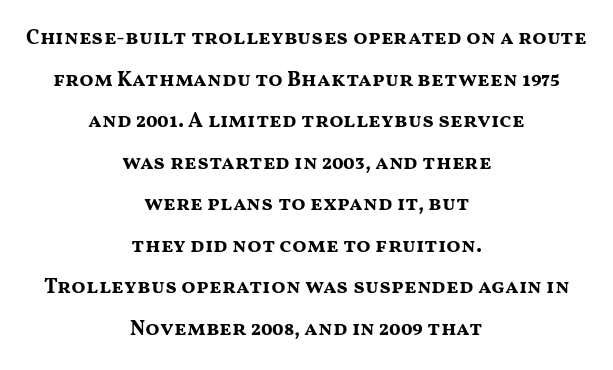
The image shows 21 px bold type, upright; set centered, loose line spacing (1.98x), normal letter spacing, not underlined.
